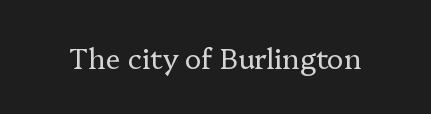
The image shows 28 px regular-weight serif type, upright; set normal letter spacing, not underlined; low stroke contrast and a medium x-height.
